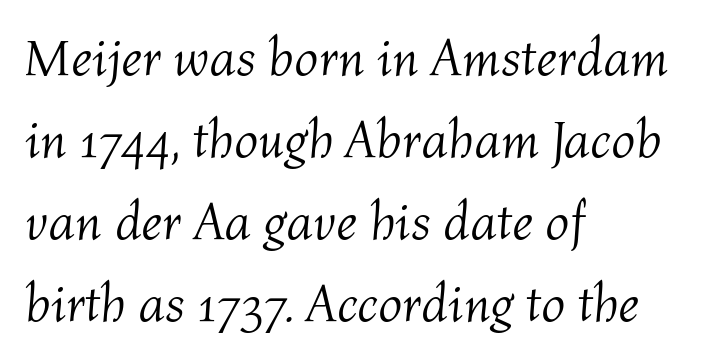
Q: Is the text bold? A: No.
Q: Is the text italic (slanted)? A: Yes, it leans right by about 4 degrees.
Q: Is the text underlined? A: No.
Q: How is the paragraph aligned? A: Left-aligned.
Q: Is the spacing between letters normal or unusually wide? A: Normal.
Q: Is the spacing between lines tight, normal or loose? A: Normal.
Q: Width (condensed, normal, or wide)? A: Normal.
Q: Stroke contrast? A: Medium.
Q: x-height? A: Medium.
Q: Monospaced? A: No.
